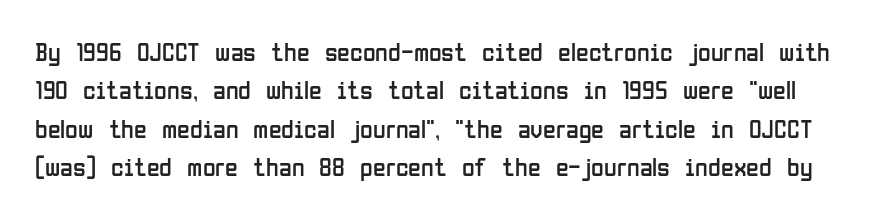
Q: Is the text bold? A: No.
Q: Is the text italic (slanted)? A: No, it is upright.
Q: Is the text underlined? A: No.
Q: Is the spacing between letters normal or unusually wide? A: Normal.
Q: Is the spacing between lines tight, normal or loose? A: Normal.
